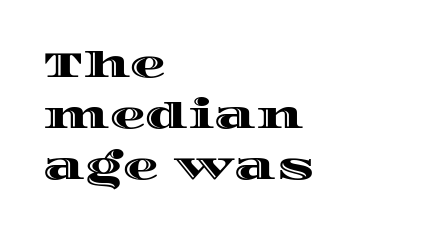
Lines of text with bare space underneath. Compared with a centered layout, this one pins lines to the left instead. There is no visible air inserted between adjacent glyphs. The line-height multiplier appears to be the usual default. Upright lettering throughout.
